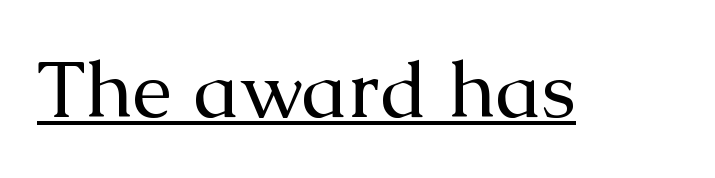
The image shows 80 px regular-weight serif type, upright; set normal letter spacing, underlined; medium stroke contrast and a medium x-height.
